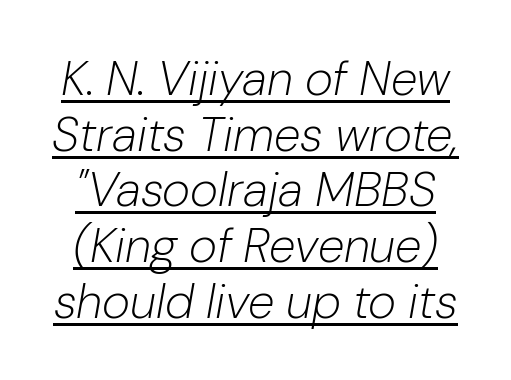
The image shows 48 px light type, italic (leaning right); set line spacing 1.16x, normal letter spacing, underlined; low stroke contrast and a medium x-height.
